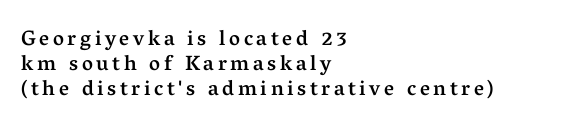
Q: Is the text bold? A: Semi-bold.
Q: Is the text italic (slanted)? A: No, it is upright.
Q: Is the text underlined? A: No.
Q: How is the paragraph aligned? A: Left-aligned.
